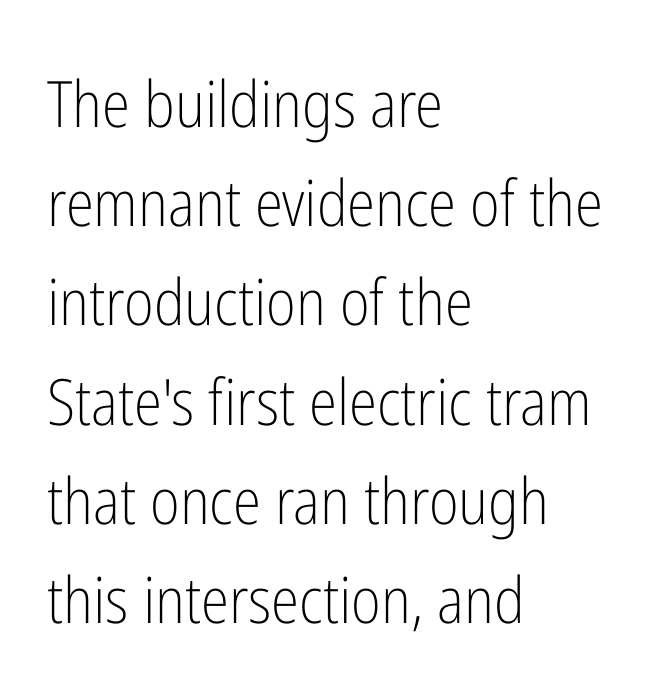
The image shows 64 px light, condensed sans-serif type, upright; set left-aligned, normal line spacing (1.55x), normal letter spacing, not underlined; low stroke contrast and a medium x-height.
